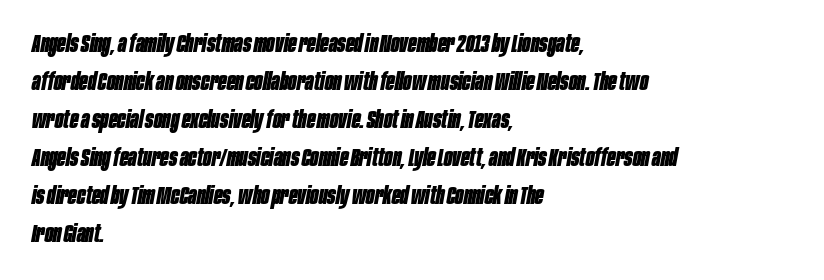
Q: Is the text bold? A: Yes.
Q: Is the text italic (slanted)? A: Yes, it leans right by about 10 degrees.
Q: Is the text underlined? A: No.
Q: How is the paragraph aligned? A: Left-aligned.
Q: Is the spacing between letters normal or unusually wide? A: Normal.
Q: Is the spacing between lines tight, normal or loose? A: Normal.
